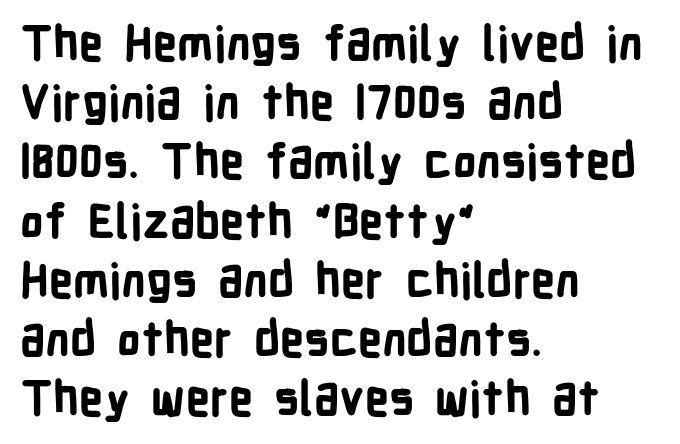
{"serif": "no", "italic": "no", "bold": "yes", "weight": "bold", "width": "condensed", "stroke_contrast": "low", "x_height": "medium", "monospaced": "no", "underline": "no", "align": "left", "line_spacing": "normal", "line_spacing_ratio": 1.26, "letter_spacing": "normal", "letter_spacing_em": 0.0, "glyph_px": 47}
